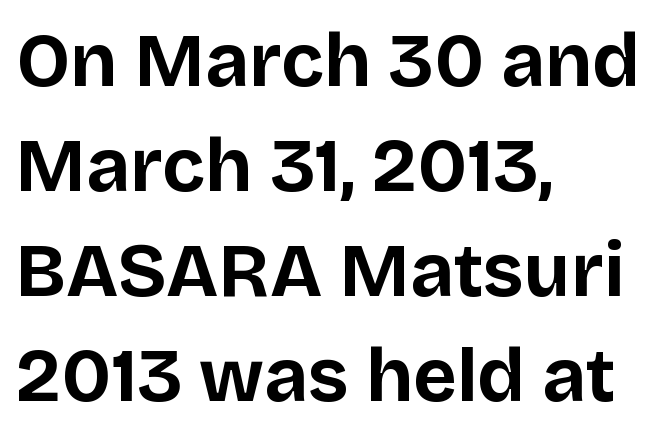
The image shows 75 px bold sans-serif type, upright; set left-aligned, normal line spacing (1.4x), normal letter spacing, not underlined; low stroke contrast and a large x-height.
